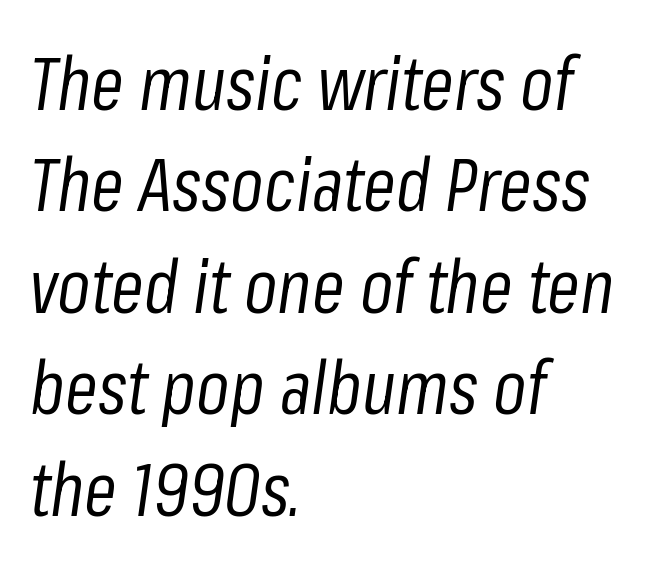
Honestly, the letter spacing is just normal — you wouldn't notice it. Reading down the column, the eye jumps a familiar distance to each next line. One-word summary of the alignment: left. It's the slanting kind of type. Stroke mass is kept to a normal reading level or below.
